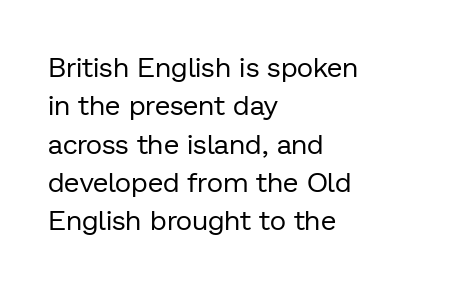
The image shows 28 px regular-weight sans-serif type, upright; set left-aligned, normal line spacing (1.37x), normal letter spacing, not underlined; low stroke contrast and a medium x-height.
